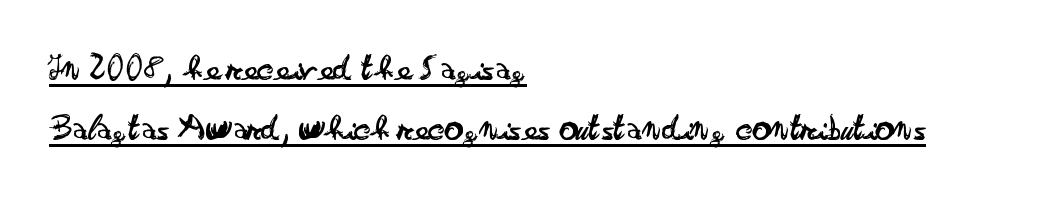
{"serif": "no", "italic": "no", "bold": "no", "weight": "regular", "width": "wide", "stroke_contrast": "low", "x_height": "small", "monospaced": "no", "underline": "yes", "align": "left", "line_spacing": "normal", "line_spacing_ratio": 1.62, "letter_spacing": "normal", "letter_spacing_em": 0.0, "glyph_px": 37}
